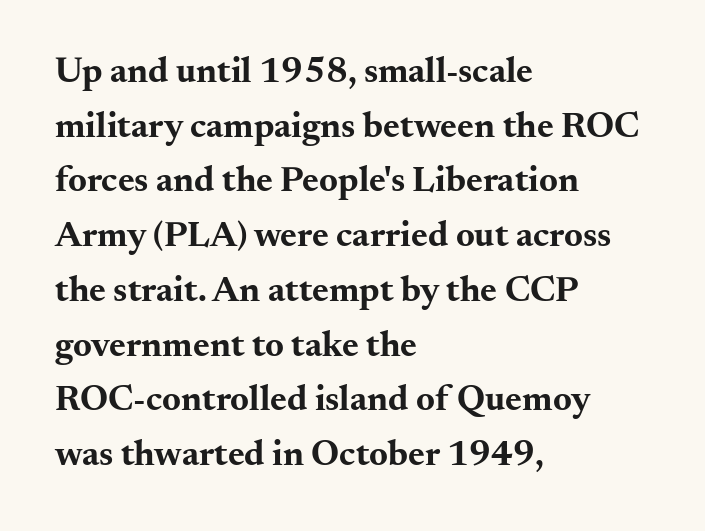
The image shows 36 px bold, wide serif type, upright; set left-aligned, normal line spacing (1.52x), normal letter spacing, not underlined; medium stroke contrast and a small x-height.
